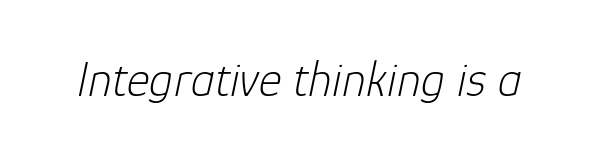
Q: Is the text bold? A: No.
Q: Is the text italic (slanted)? A: Yes, it leans right by about 12 degrees.
Q: Is the text underlined? A: No.
Q: Is the spacing between letters normal or unusually wide? A: Normal.
Q: Width (condensed, normal, or wide)? A: Normal.
Q: Stroke contrast? A: Low.
Q: x-height? A: Medium.
Q: Monospaced? A: No.
